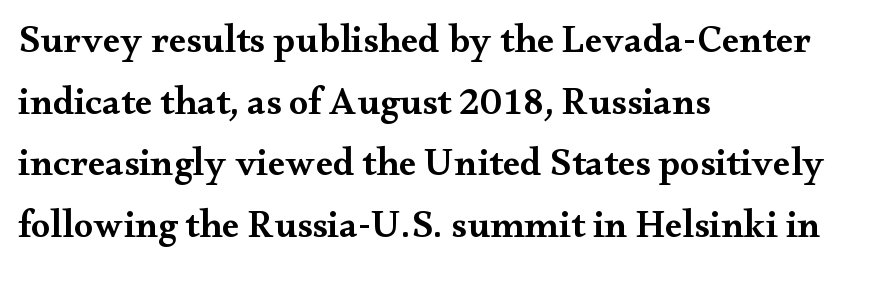
Q: Is the text bold? A: Semi-bold.
Q: Is the text italic (slanted)? A: No, it is upright.
Q: Is the typeface a serif or a sans-serif typeface? A: Serif.
Q: Is the text underlined? A: No.
Q: How is the paragraph aligned? A: Left-aligned.
Q: Is the spacing between letters normal or unusually wide? A: Normal.
Q: Is the spacing between lines tight, normal or loose? A: Normal.
Q: Width (condensed, normal, or wide)? A: Wide.
Q: Stroke contrast? A: Medium.
Q: x-height? A: Small.
Q: Monospaced? A: No.
